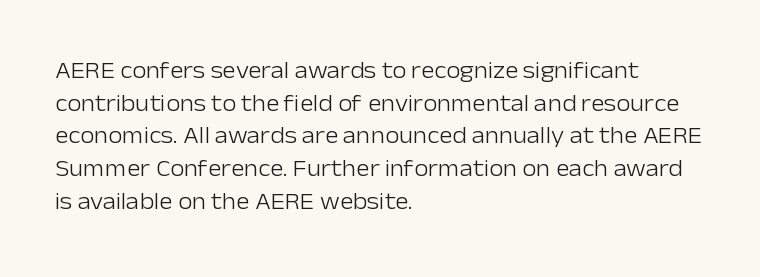
{"italic": "no", "bold": "no", "underline": "no", "align": "left", "line_spacing": "normal", "line_spacing_ratio": 1.42, "letter_spacing": "normal", "letter_spacing_em": 0.0, "glyph_px": 23}
